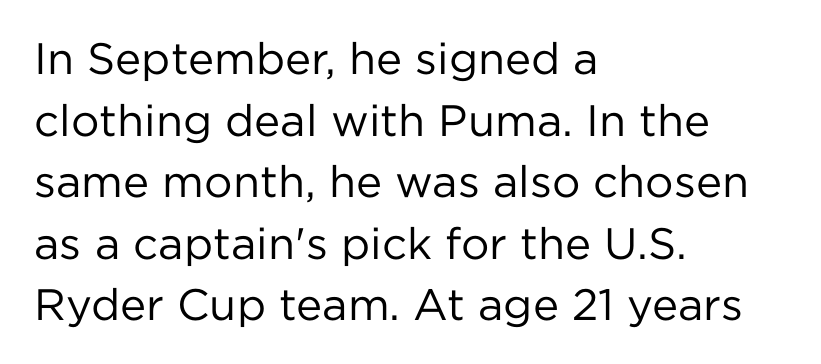
Q: Is the text bold? A: No.
Q: Is the text italic (slanted)? A: No, it is upright.
Q: Is the typeface a serif or a sans-serif typeface? A: Sans-serif.
Q: Is the text underlined? A: No.
Q: How is the paragraph aligned? A: Left-aligned.
Q: Is the spacing between letters normal or unusually wide? A: Normal.
Q: Is the spacing between lines tight, normal or loose? A: Normal.
Q: Width (condensed, normal, or wide)? A: Normal.
Q: Stroke contrast? A: Low.
Q: x-height? A: Medium.
Q: Monospaced? A: No.
